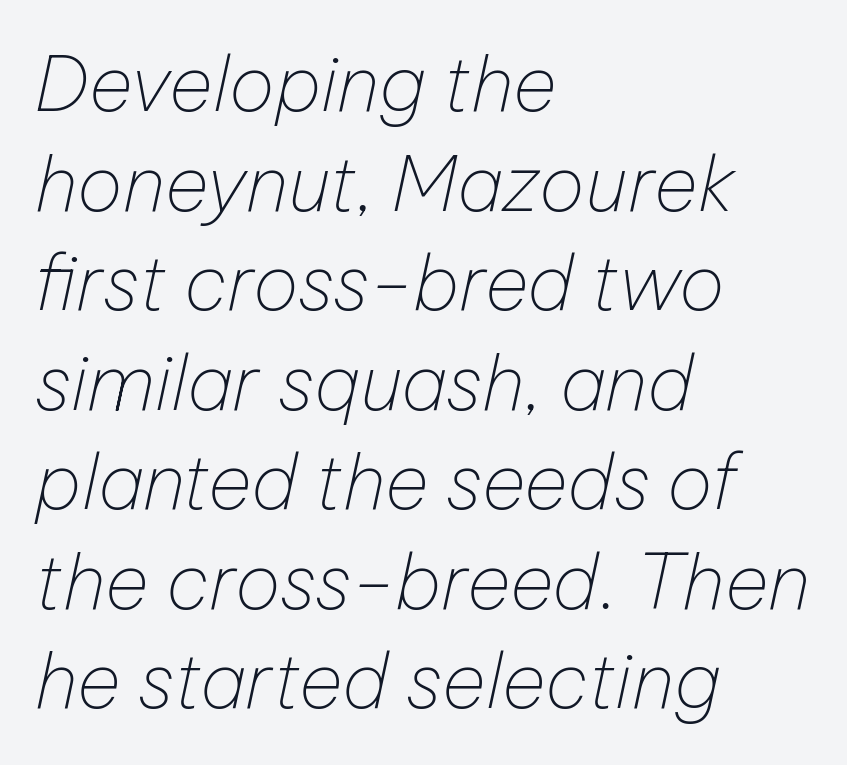
{"italic": "yes", "lean": "right", "slant_degrees": 12, "bold": "no", "weight": "thin", "width": "normal", "stroke_contrast": "low", "x_height": "medium", "monospaced": "no", "underline": "no", "align": "left", "line_spacing": "normal", "line_spacing_ratio": 1.31, "letter_spacing": "normal", "letter_spacing_em": 0.0, "glyph_px": 76}
